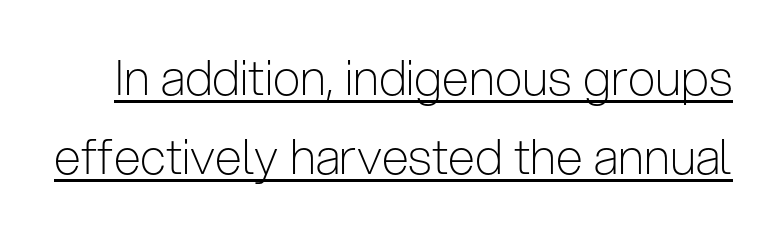
The image shows 49 px light, condensed sans-serif type, upright; set normal line spacing (1.61x), normal letter spacing, underlined; low stroke contrast and a medium x-height.
